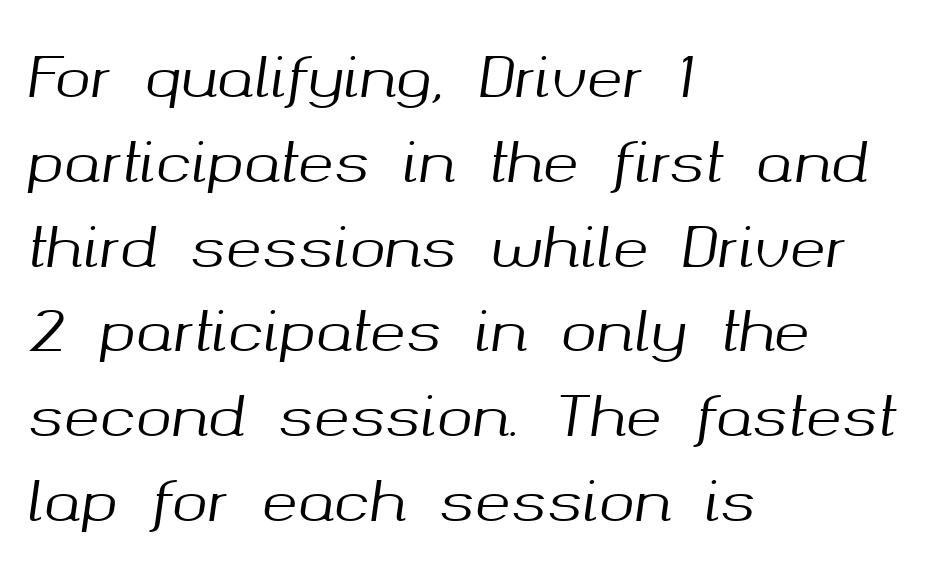
Quick note: italic. Honestly, there is no underline to notice here at all. The horizontal fit of the characters is conventional and even. The lines in this sample share a left origin and differ only in where they stop.
